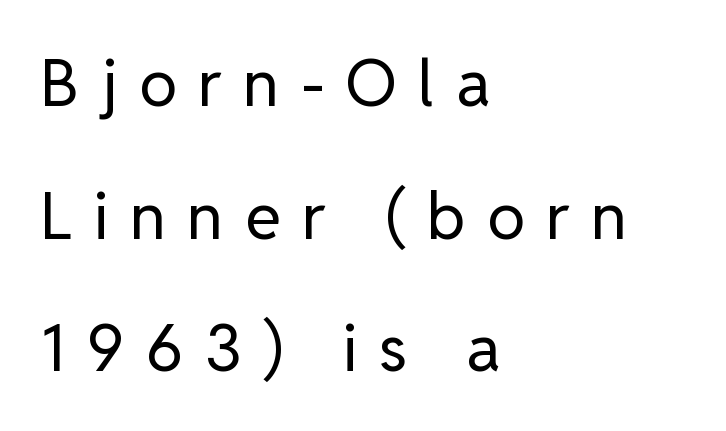
The image shows 65 px regular-weight sans-serif type, upright; set left-aligned, loose line spacing (2.04x), unusually wide letter spacing (+0.33 em), not underlined; low stroke contrast and a medium x-height.
